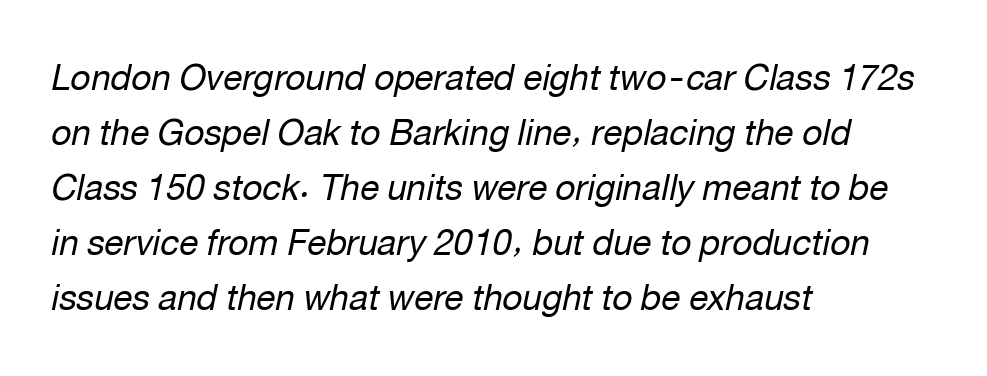
The image shows 35 px regular-weight type, italic (leaning right); set left-aligned, normal line spacing (1.57x), normal letter spacing, not underlined; low stroke contrast and a medium x-height.
